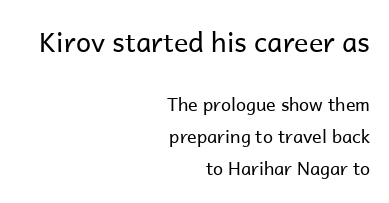
The image shows 27 px text type, upright; set right-aligned, line spacing 1.79x, normal letter spacing, not underlined; the first (top) block is 1.5x larger.
